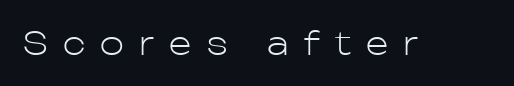
Q: Is the text bold? A: No.
Q: Is the text italic (slanted)? A: No, it is upright.
Q: Is the typeface a serif or a sans-serif typeface? A: Sans-serif.
Q: Is the text underlined? A: No.
Q: Is the spacing between letters normal or unusually wide? A: Unusually wide.
Q: Width (condensed, normal, or wide)? A: Normal.
Q: Stroke contrast? A: Low.
Q: x-height? A: Medium.
Q: Monospaced? A: No.
